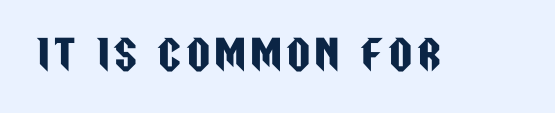
Character widths vary here, with narrow letters taking less room than wide ones. The passage shown is not underscored anywhere. Posture: vertical. The glyphs in this specimen are sans serif.
